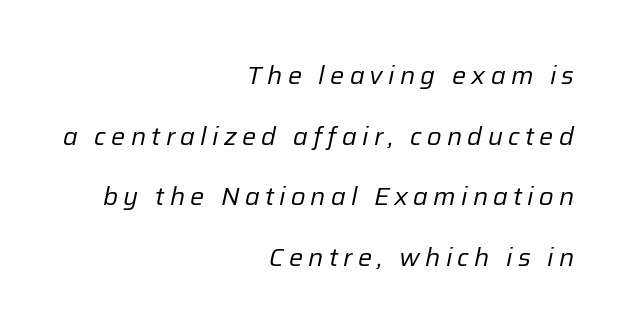
{"italic": "yes", "lean": "right", "slant_degrees": 12, "bold": "no", "underline": "no", "align": "right", "line_spacing": "loose", "line_spacing_ratio": 2.43, "letter_spacing": "wide", "letter_spacing_em": 0.21, "glyph_px": 25}
